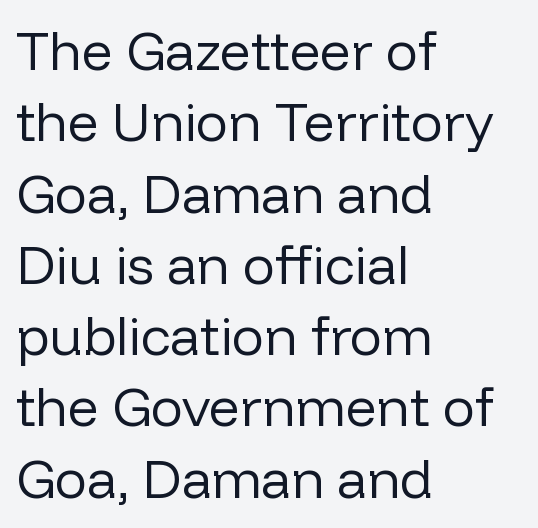
The image shows 54 px regular-weight sans-serif type, upright; set left-aligned, normal line spacing (1.32x), normal letter spacing, not underlined; low stroke contrast and a medium x-height.
